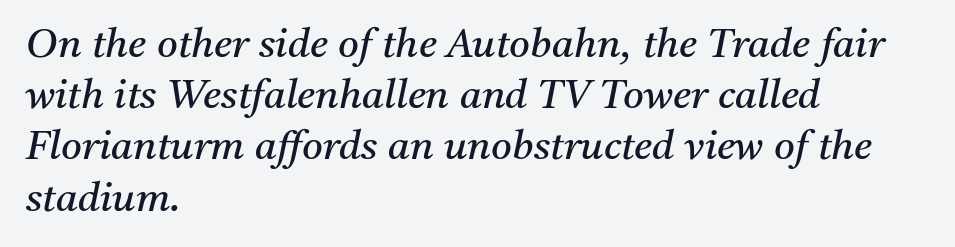
The setting favours the left margin, as ordinary paragraphs usually do. Note the varied advance widths — an 'i' is clearly narrower than an 'm'. Is this a sans? No — the strokes have serifs. An italicized treatment has been applied to the whole sample. Spacing between characters is what you'd get straight out of the box.
